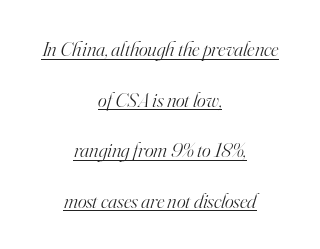
Q: Is the text bold? A: No.
Q: Is the text italic (slanted)? A: Yes, it leans right by about 16 degrees.
Q: Is the text underlined? A: Yes.
Q: How is the paragraph aligned? A: Centered.
Q: Is the spacing between letters normal or unusually wide? A: Normal.
Q: Is the spacing between lines tight, normal or loose? A: Loose.
